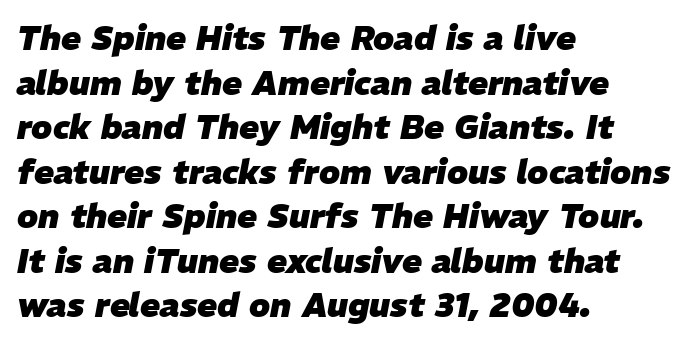
Q: Is the text bold? A: Yes.
Q: Is the text italic (slanted)? A: Yes, it leans right by about 11 degrees.
Q: Is the text underlined? A: No.
Q: How is the paragraph aligned? A: Left-aligned.
Q: Is the spacing between letters normal or unusually wide? A: Normal.
Q: Is the spacing between lines tight, normal or loose? A: Normal.
Q: Width (condensed, normal, or wide)? A: Normal.
Q: Stroke contrast? A: Low.
Q: x-height? A: Medium.
Q: Monospaced? A: No.
